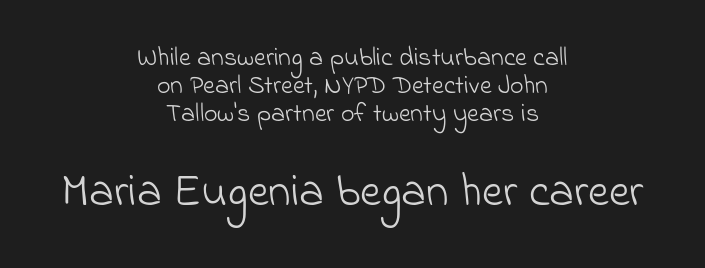
Q: Is the text bold? A: No.
Q: Is the typeface a serif or a sans-serif typeface? A: Sans-serif.
Q: Is the text underlined? A: No.
Q: How is the paragraph aligned? A: Centered.
Q: Is the spacing between letters normal or unusually wide? A: Normal.
Q: Is the spacing between lines tight, normal or loose? A: Tight.
Q: Which block of text is set in a larger size, the first (top) or the second (bottom)? A: The second (bottom) one.
Q: Width (condensed, normal, or wide)? A: Normal.
Q: Stroke contrast? A: Low.
Q: x-height? A: Small.
Q: Monospaced? A: No.
